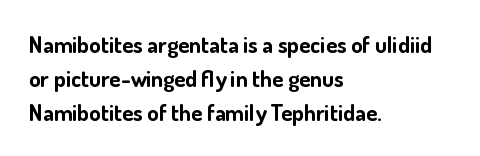
The image shows 23 px bold type, upright; set left-aligned, normal line spacing (1.47x), normal letter spacing, not underlined.
